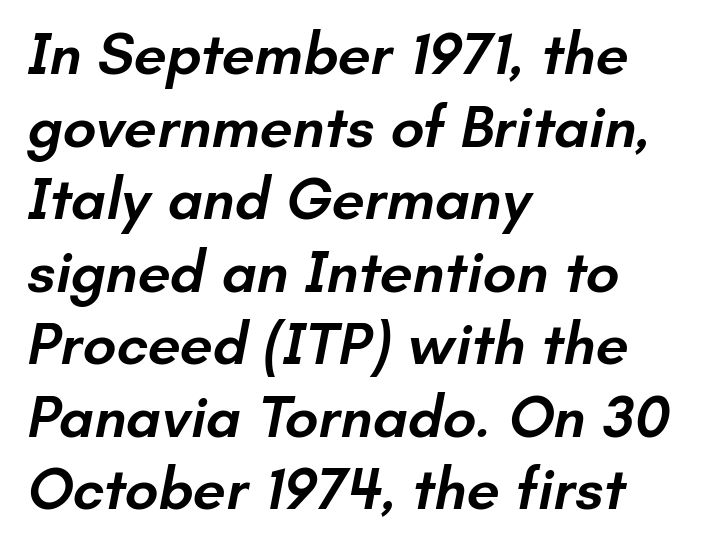
Each glyph is drawn with semibold strokes, heavier than normal yet not fully bold. Proportional: the letters do not fall into vertical columns. Does extra space separate the letters? No, they use regular spacing. Observe the absence of serifs on each vertical stroke in this sample.
